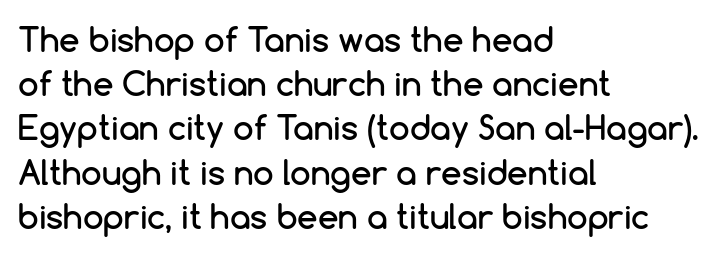
Nobody drew a line under any word here. A typesetter would call this zero additional tracking. Short and long lines alike share a common starting point at left. The designer left line spacing at the default. The face used here is proportionally spaced, like ordinary book or web type. This sample uses a sans-serif face.
